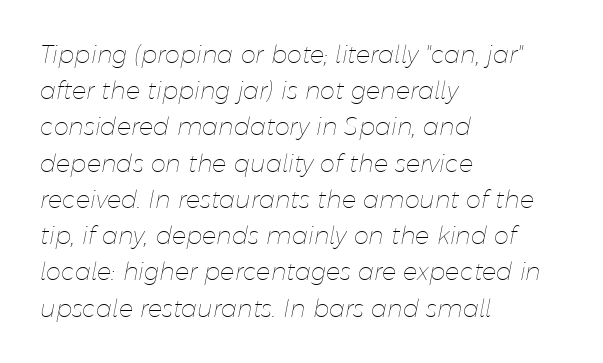
The lines in this sample share a left origin and differ only in where they stop. Glance below the letters and you will spot only blank space. On a weight scale, this lands at 450 or below. The line-height multiplier appears to be the usual default. The rendering keeps characters at their native spacing.
